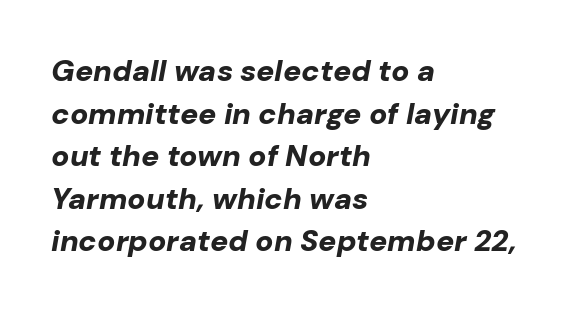
The image shows 30 px bold type, italic (leaning right); set left-aligned, normal line spacing (1.42x), normal letter spacing, not underlined; low stroke contrast and a medium x-height.
